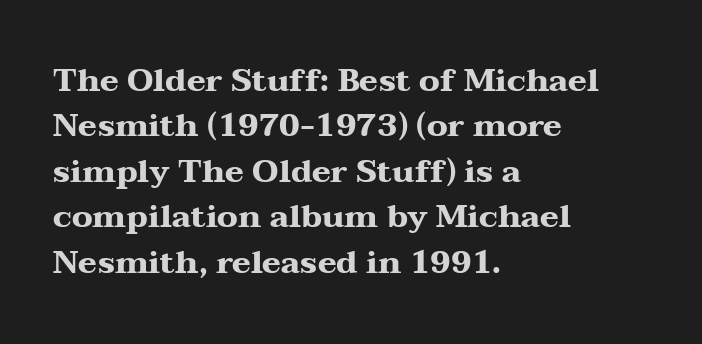
{"serif": "yes", "italic": "no", "bold": "yes", "weight": "heavy", "width": "wide", "stroke_contrast": "medium", "x_height": "medium", "monospaced": "no", "underline": "no", "align": "left", "line_spacing": "normal", "line_spacing_ratio": 1.42, "letter_spacing": "normal", "letter_spacing_em": 0.0, "glyph_px": 32}
